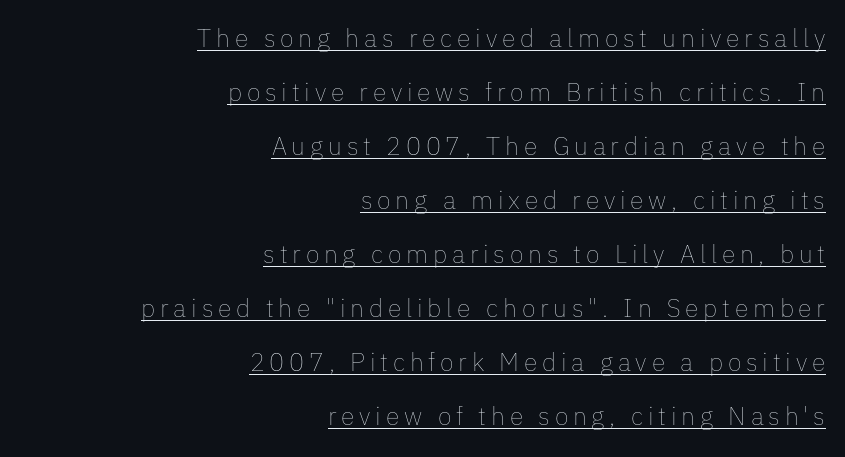
The image shows 25 px text type, upright; set right-aligned, loose line spacing (2.16x), underlined.
